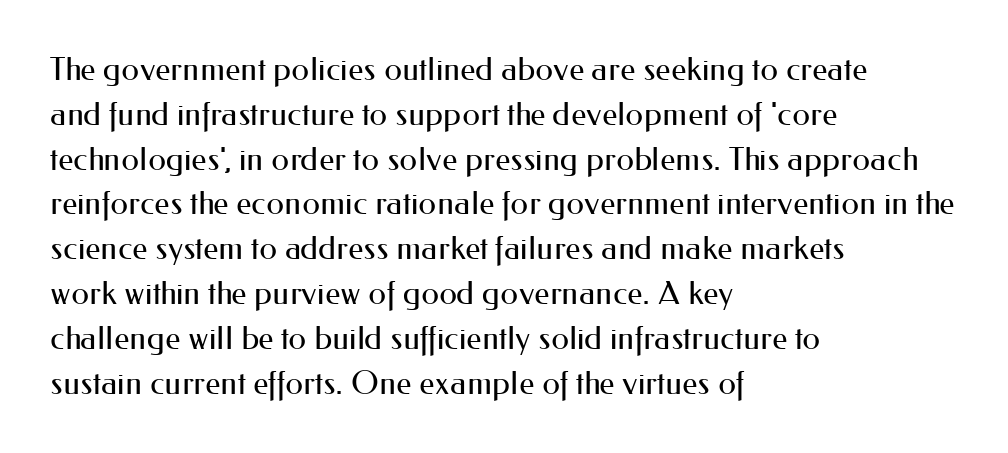
{"serif": "no", "italic": "no", "bold": "no", "weight": "regular", "width": "normal", "stroke_contrast": "medium", "x_height": "small", "monospaced": "no", "underline": "no", "align": "left", "line_spacing": "normal", "line_spacing_ratio": 1.4, "letter_spacing": "normal", "letter_spacing_em": 0.0, "glyph_px": 32}
